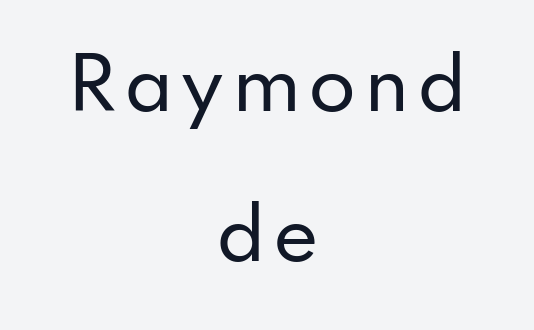
Q: Is the text italic (slanted)? A: No, it is upright.
Q: Is the typeface a serif or a sans-serif typeface? A: Sans-serif.
Q: Is the text underlined? A: No.
Q: How is the paragraph aligned? A: Centered.
Q: Is the spacing between lines tight, normal or loose? A: Loose.
Q: Width (condensed, normal, or wide)? A: Normal.
Q: Stroke contrast? A: Low.
Q: x-height? A: Small.
Q: Monospaced? A: No.
